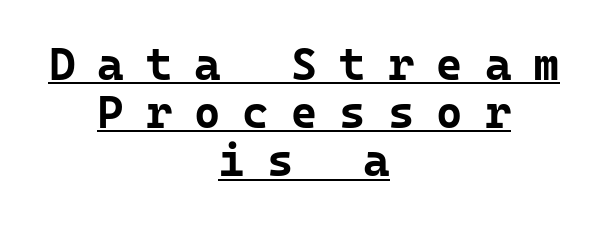
The image shows 45 px bold sans-serif type, upright, monospaced; set centered, tight line spacing (1.07x), unusually wide letter spacing (+0.49 em), underlined; low stroke contrast and a medium x-height.
